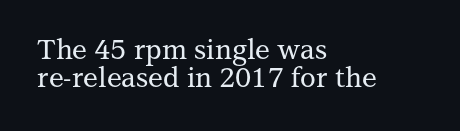
This sample trades vertical openness for compactness between lines. Words float on clear page, feet unadorned. No extra tracking has been applied to these lines. Nope, not italic — everything's standing straight. In CSS terms this would be text-align: left.
